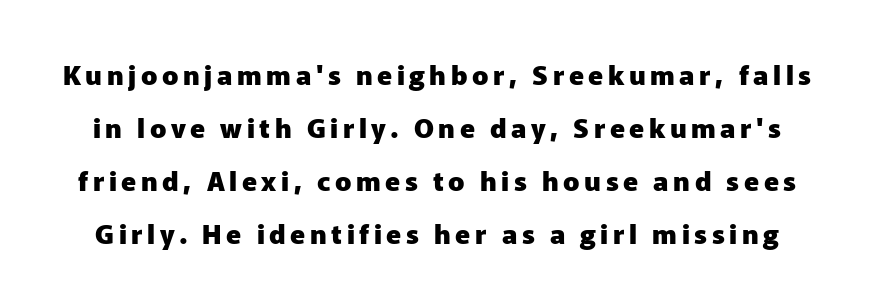
The image shows 27 px bold type, upright; set loose line spacing (1.96x), not underlined.
